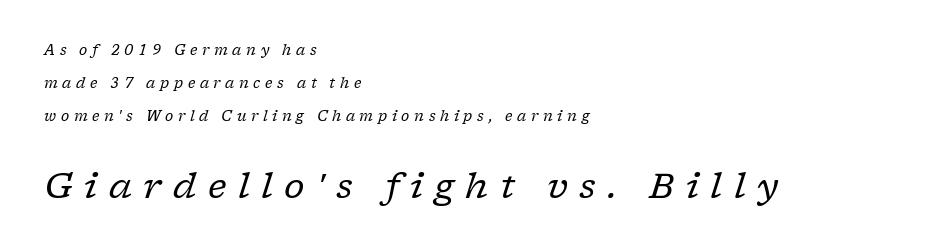
Classification — serif. Widely set lines give the paragraph a tall, airy silhouette. The setting favours the left margin, as ordinary paragraphs usually do. The letterforms sit at book weight or below.
